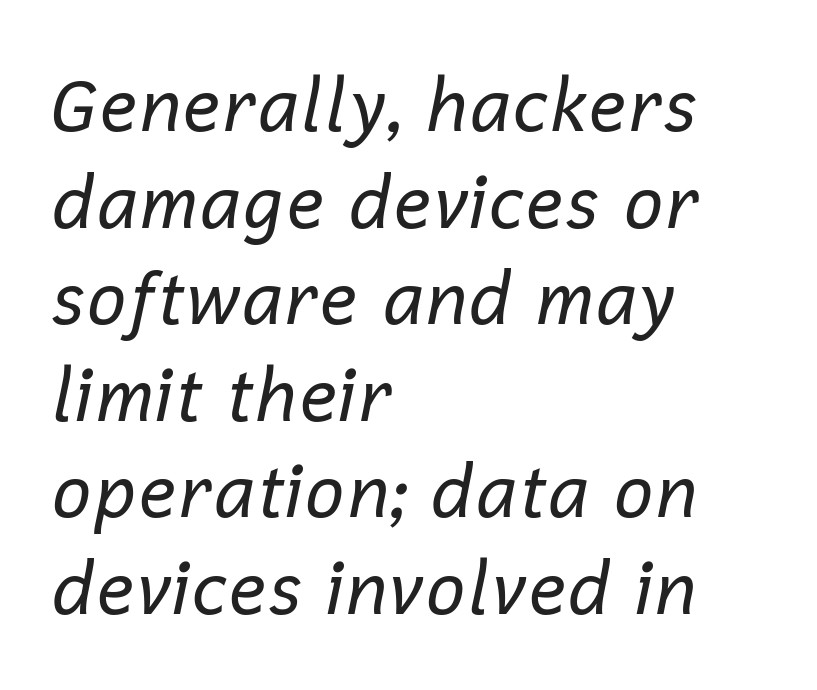
Descenders are the only things crossing below the line. Nothing heavy about these letters — not bold at all. Normally led — the rows are evenly, conventionally spaced. Is this a fixed-width face? No — the glyphs have proportional, varying widths. Tall strokes in this sample are angled rather than plumb.
